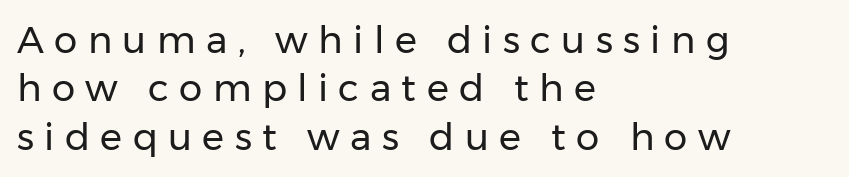
Proportional: the letters do not fall into vertical columns. Heaviness? Minimal to ordinary, like unemphasized prose. Font category for this specimen: sans-serif. Glance below the letters and you will spot only blank space. Honestly, the letter spacing is so wide it's the main thing you notice.
